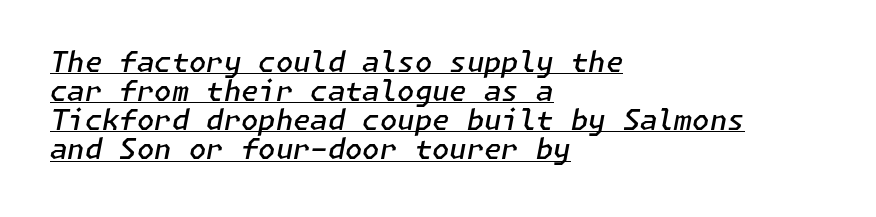
Students, observe the line beneath the letters — that is underlining. These lines are set flush left with a ragged right edge. There is no visible air inserted between adjacent glyphs. Quick note: italic.
